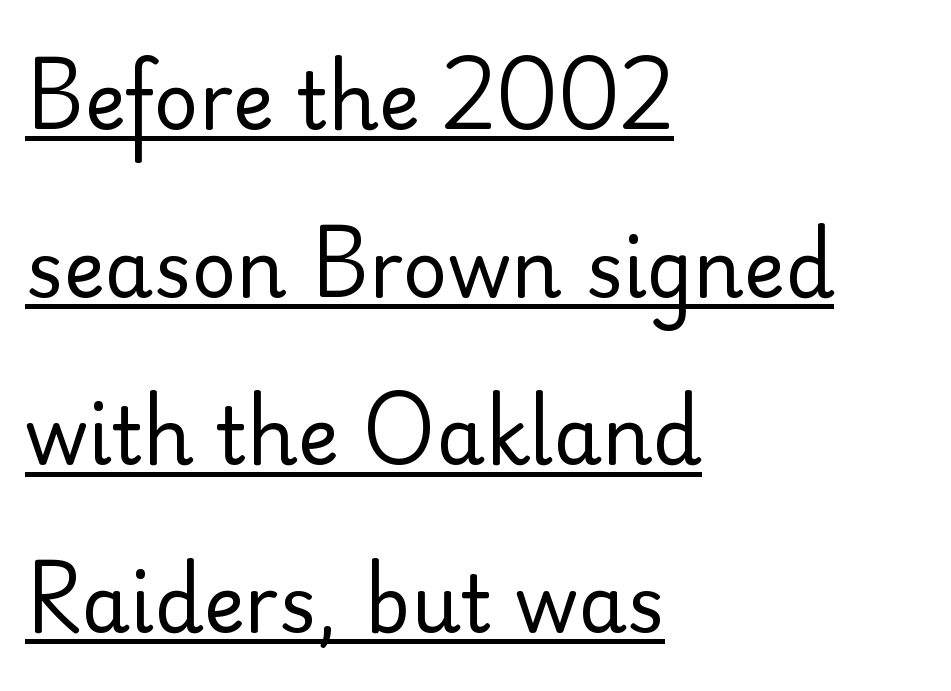
Q: Is the text bold? A: No.
Q: Is the text italic (slanted)? A: No, it is upright.
Q: Is the typeface a serif or a sans-serif typeface? A: Sans-serif.
Q: Is the text underlined? A: Yes.
Q: How is the paragraph aligned? A: Left-aligned.
Q: Is the spacing between letters normal or unusually wide? A: Normal.
Q: Is the spacing between lines tight, normal or loose? A: Loose.
Q: Width (condensed, normal, or wide)? A: Normal.
Q: Stroke contrast? A: Low.
Q: x-height? A: Small.
Q: Monospaced? A: No.
